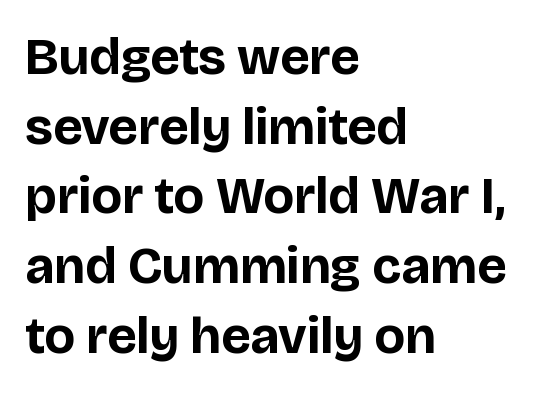
The image shows 52 px bold sans-serif type, upright; set left-aligned, normal line spacing (1.34x), normal letter spacing, not underlined; low stroke contrast and a large x-height.
